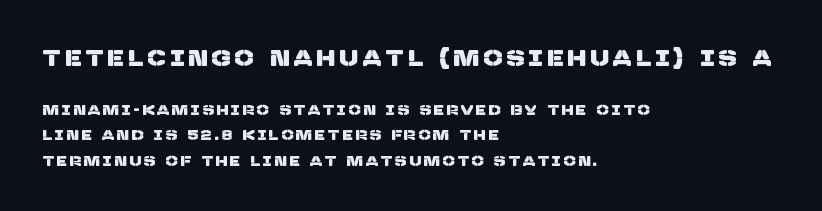
{"underline": "no", "align": "left", "line_spacing_ratio": 1.83, "letter_spacing": "wide", "letter_spacing_em": 0.22, "larger_block": "first", "size_ratio": 1.57, "glyph_px": 22}
